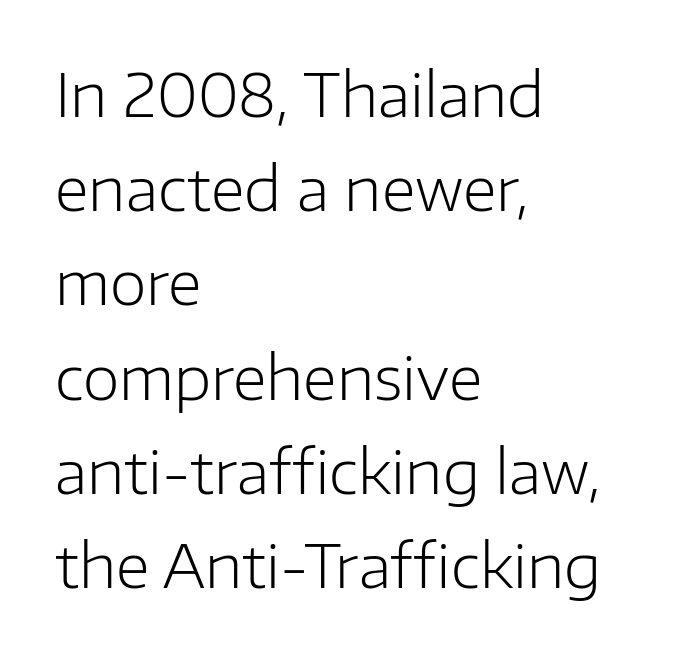
The image shows 60 px light sans-serif type, upright; set left-aligned, normal line spacing (1.57x), normal letter spacing, not underlined; low stroke contrast and a medium x-height.
